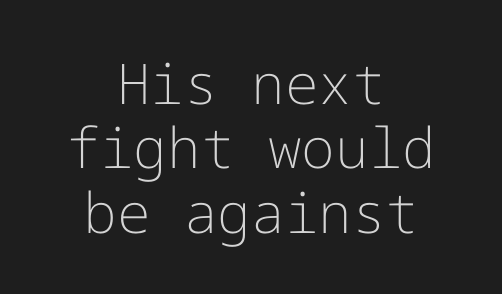
The image shows 56 px light sans-serif type, upright; set centered, tight line spacing (1.15x), normal letter spacing, not underlined; low stroke contrast and a medium x-height.
